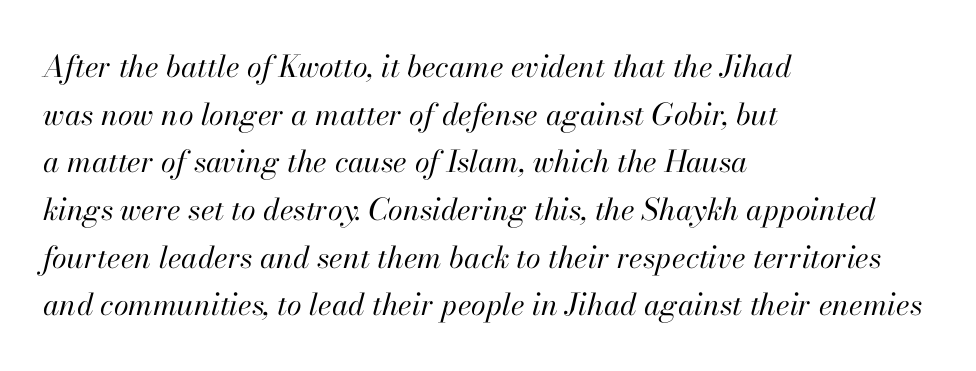
The image shows 30 px regular-weight type, italic (leaning right); set left-aligned, normal line spacing (1.59x), normal letter spacing, not underlined; high stroke contrast and a small x-height.
